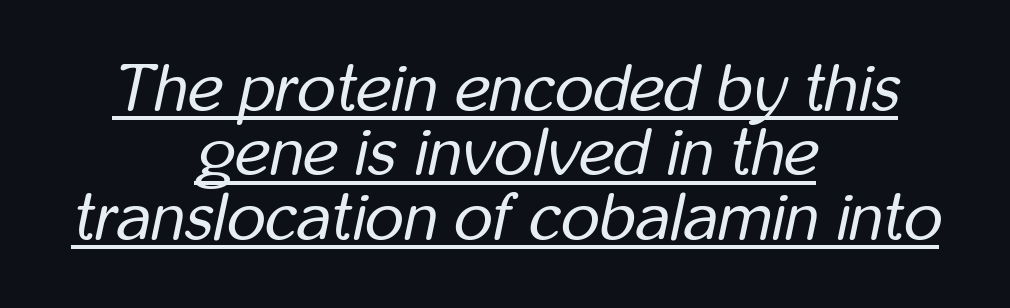
Rendered with sloped, italic letterforms. Honestly, the underline is the first thing you notice here. The vertical gap from one line to the next is small. Centered paragraph, ragged on both sides.
